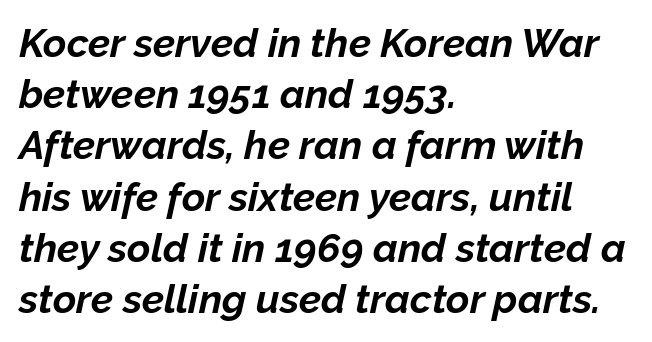
Plenty of ink on the page — the face is bold. The letters sit at their default tracking, neither squeezed nor spread. Underlining? Definitely not there. These lines are set flush left with a ragged right edge. Posture: slanted. This sample has the flowing, uneven cadence of proportional lettering.
